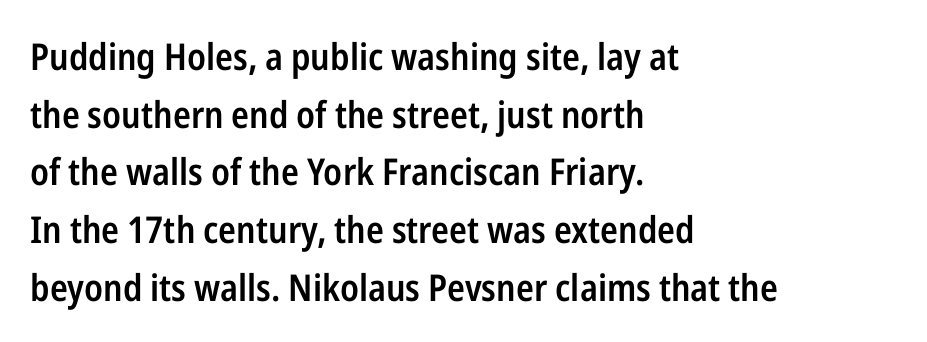
The image shows 37 px semibold, condensed sans-serif type, upright; set left-aligned, normal line spacing (1.56x), normal letter spacing, not underlined; low stroke contrast and a medium x-height.
